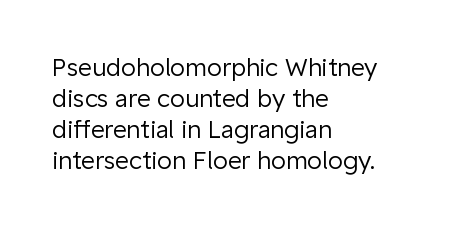
These lines keep a tight, regular rhythm from letter to letter. Notice how descenders clear the ascenders below comfortably — that's standard leading. These lines were composed using upright roman letters. One-word summary of the alignment: left. Nobody drew a line under any word here. The typesetting does not lean heavy: it is not bold.
